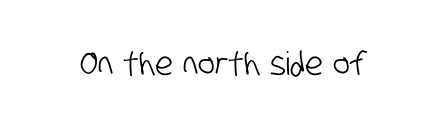
The space directly below the letters is spotless. Look at the tracking — it's just the regular setting, nothing added. Note the varied advance widths — an 'i' is clearly narrower than an 'm'. Is this a sans? Yes — the strokes have no serifs.
